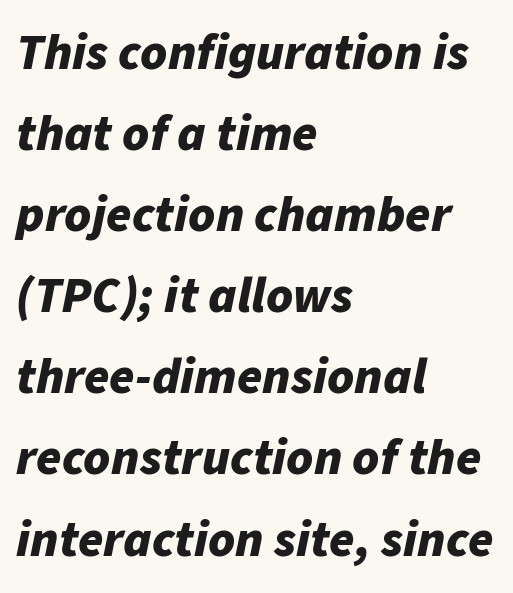
A full-strength bold gives these letters their thick strokes. Bare-footed words on every line. The tracking reads as untouched default to a designer's eye. Varying glyph widths throughout — classic text-font behaviour. The compositor pushed each line to the left boundary.
